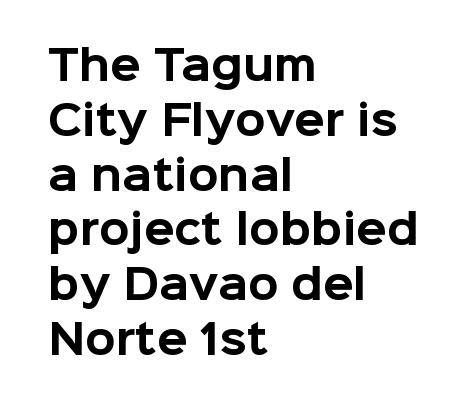
{"serif": "no", "italic": "no", "bold": "yes", "weight": "bold", "width": "normal", "stroke_contrast": "low", "x_height": "medium", "monospaced": "no", "underline": "no", "align": "left", "line_spacing": "normal", "line_spacing_ratio": 1.37, "letter_spacing": "normal", "letter_spacing_em": 0.0, "glyph_px": 40}
